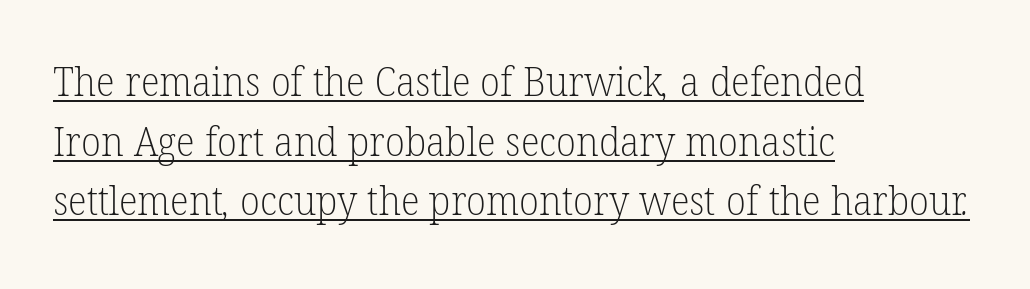
{"serif": "yes", "bold": "no", "weight": "light", "width": "normal", "stroke_contrast": "low", "x_height": "medium", "monospaced": "no", "underline": "yes", "align": "left", "line_spacing": "normal", "line_spacing_ratio": 1.49, "letter_spacing": "normal", "letter_spacing_em": 0.0, "glyph_px": 40}
